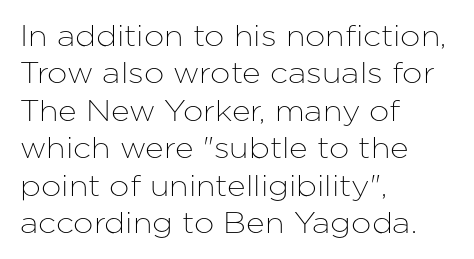
This is the regular roman posture of the typeface. Here the designer chose a conventional face with non-uniform glyph widths. The designer went with a sans here, leaving each stem footless. These lines are set flush left with a ragged right edge.
